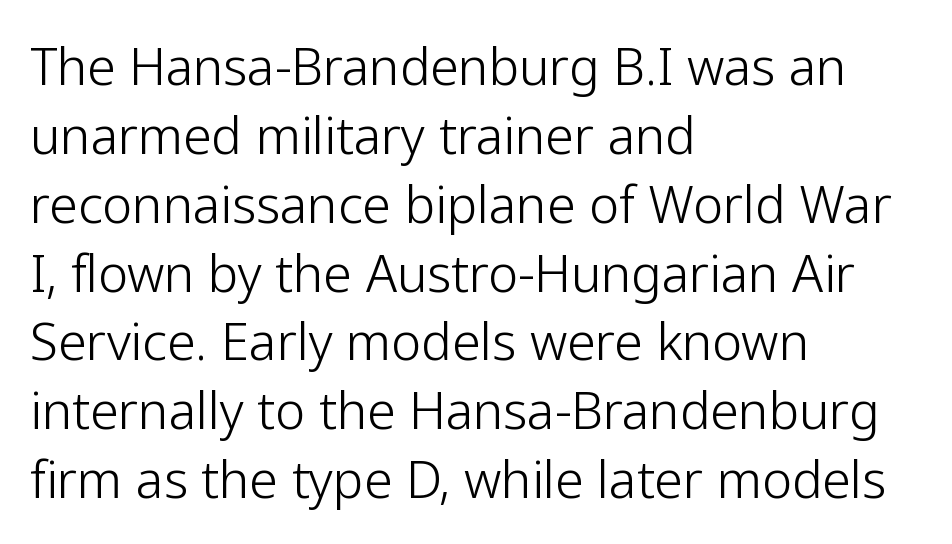
{"serif": "no", "italic": "no", "bold": "no", "weight": "light", "width": "normal", "stroke_contrast": "low", "x_height": "medium", "monospaced": "no", "underline": "no", "align": "left", "line_spacing": "normal", "line_spacing_ratio": 1.35, "letter_spacing": "normal", "letter_spacing_em": 0.0, "glyph_px": 51}
